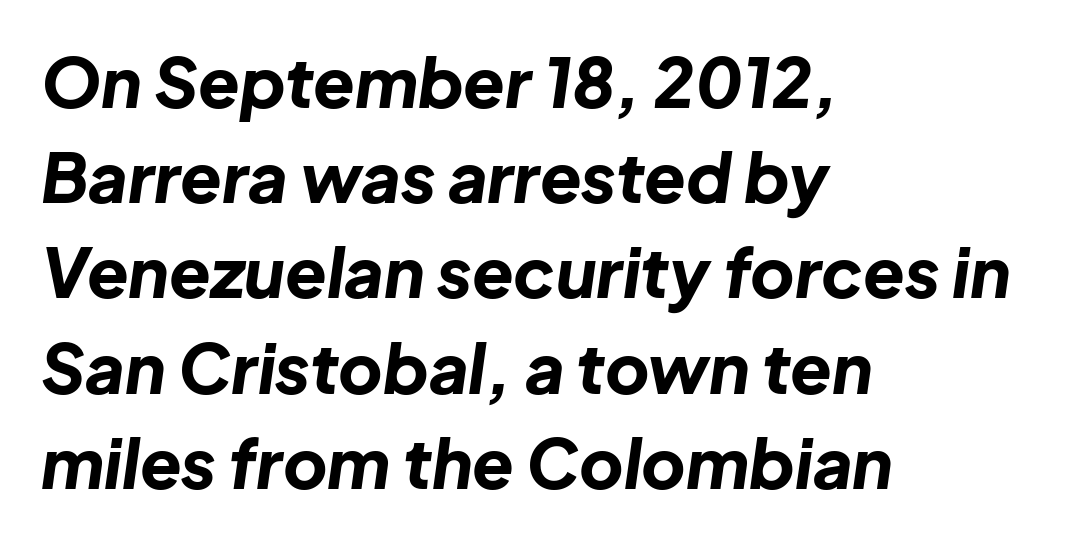
{"italic": "yes", "lean": "right", "slant_degrees": 8, "bold": "yes", "weight": "bold", "width": "normal", "stroke_contrast": "low", "x_height": "medium", "monospaced": "no", "underline": "no", "align": "left", "line_spacing": "normal", "line_spacing_ratio": 1.4, "letter_spacing": "normal", "letter_spacing_em": 0.0, "glyph_px": 68}
